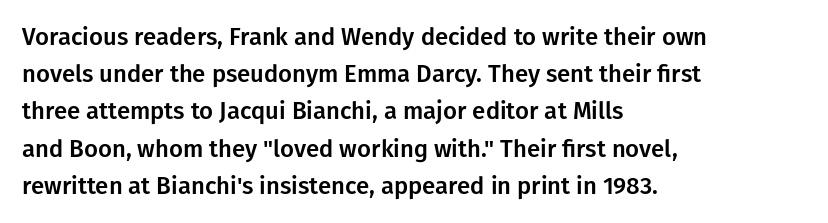
{"italic": "no", "underline": "no", "align": "left", "line_spacing": "normal", "line_spacing_ratio": 1.55, "letter_spacing": "normal", "letter_spacing_em": 0.0, "glyph_px": 24}
